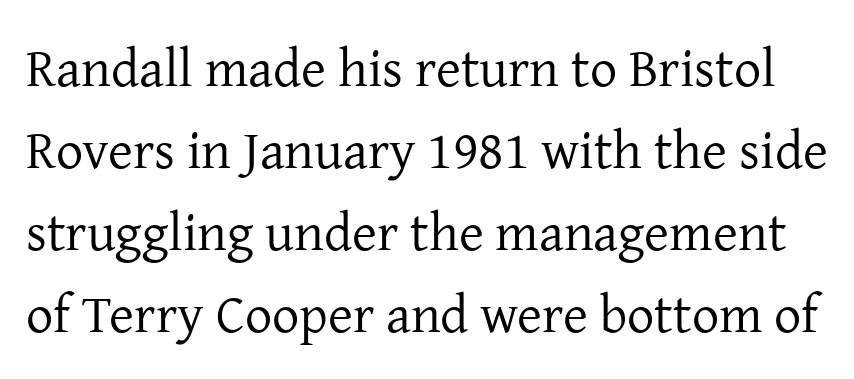
This is serif lettering, the kind often seen in printed books. The specimen reads as upright at a glance. The rendering uses a moderate line-height, typical for paragraphs. Here the glyphs are tracked normally, forming tight word shapes.
